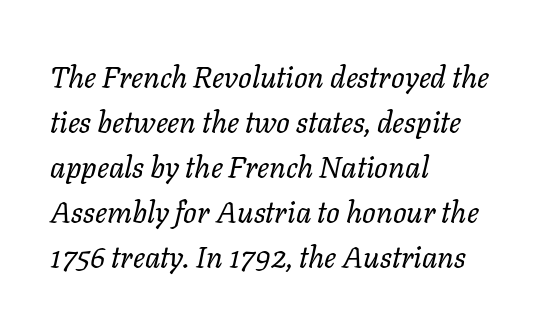
Q: Is the text bold? A: No.
Q: Is the text italic (slanted)? A: Yes, it leans right by about 11 degrees.
Q: Is the text underlined? A: No.
Q: How is the paragraph aligned? A: Left-aligned.
Q: Is the spacing between letters normal or unusually wide? A: Normal.
Q: Is the spacing between lines tight, normal or loose? A: Normal.
Q: Width (condensed, normal, or wide)? A: Normal.
Q: Stroke contrast? A: Low.
Q: x-height? A: Medium.
Q: Monospaced? A: No.
